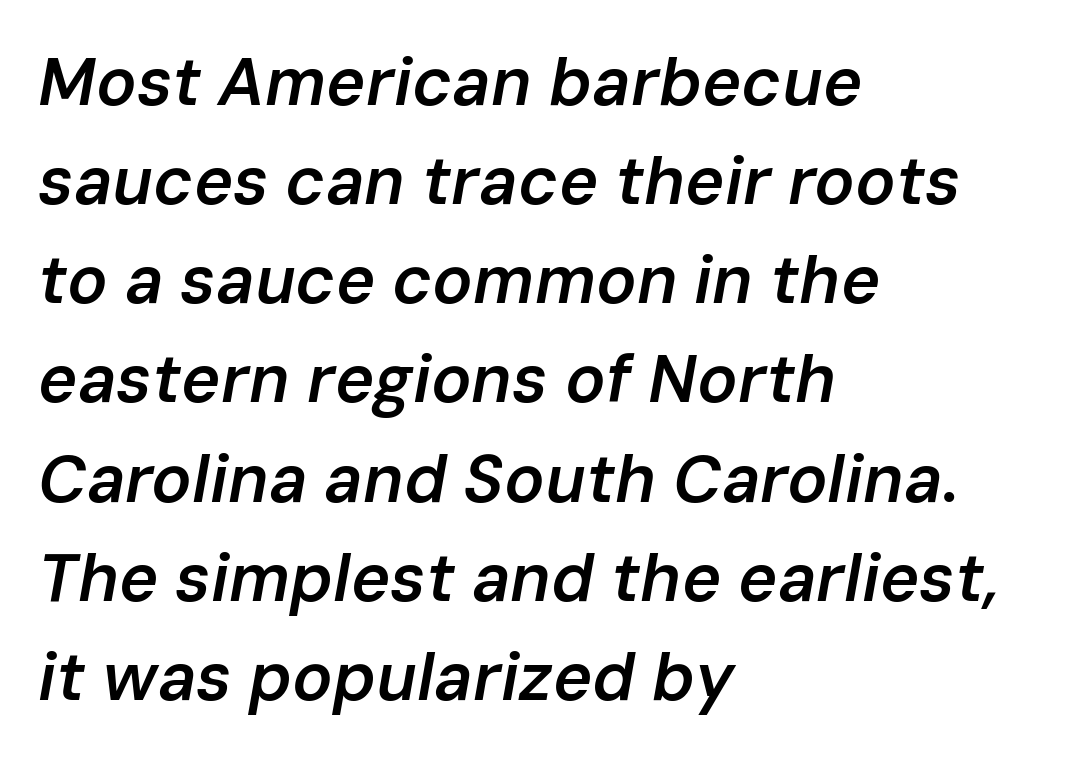
These lines are rendered in a variable-pitch font. The characters look somewhat weighty, a semibold short of true bold. These lines stack with their left ends in a neat column. The typography opts for an oblique posture over an upright one. Regular leading.
